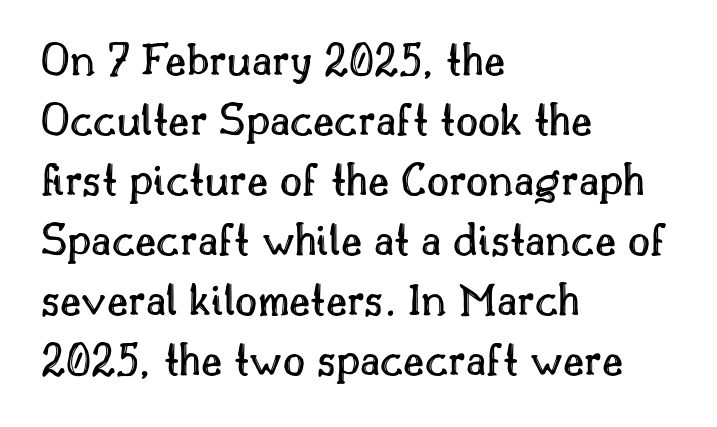
{"italic": "no", "width": "normal", "x_height": "small", "monospaced": "no", "underline": "no", "align": "left", "line_spacing": "normal", "line_spacing_ratio": 1.25, "letter_spacing": "normal", "letter_spacing_em": 0.0, "glyph_px": 48}
